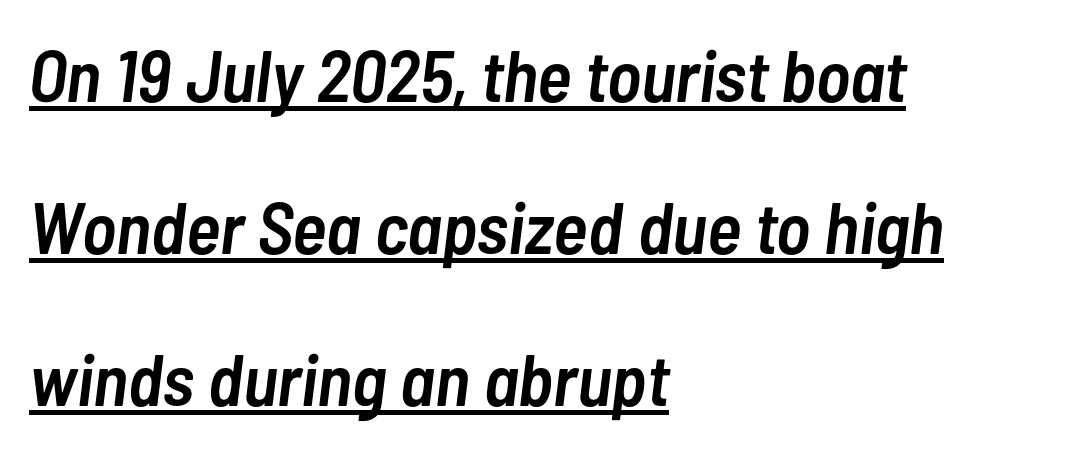
Baseline-to-baseline distance is far greater than the letter height. Left-aligned paragraph, ragged on the right. This rendering features underlined lettering. Is the type bold? Partly — it's a semibold, heavier than regular but not fully bold. The font's italic variant was chosen for this text. Looks like regular typesetting: each glyph gets only the width it needs.
